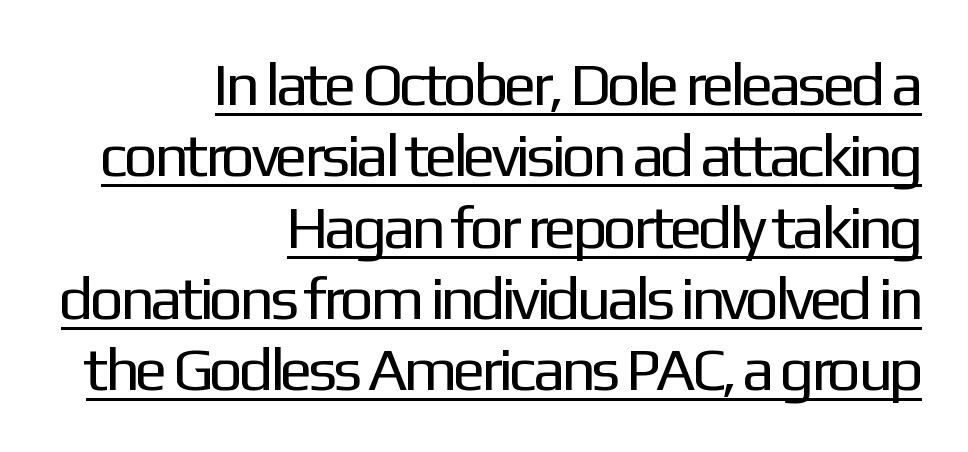
Q: Is the text bold? A: No.
Q: Is the text italic (slanted)? A: No, it is upright.
Q: Is the typeface a serif or a sans-serif typeface? A: Sans-serif.
Q: Is the text underlined? A: Yes.
Q: How is the paragraph aligned? A: Right-aligned.
Q: Is the spacing between letters normal or unusually wide? A: Normal.
Q: Width (condensed, normal, or wide)? A: Normal.
Q: Stroke contrast? A: Low.
Q: x-height? A: Medium.
Q: Monospaced? A: No.
